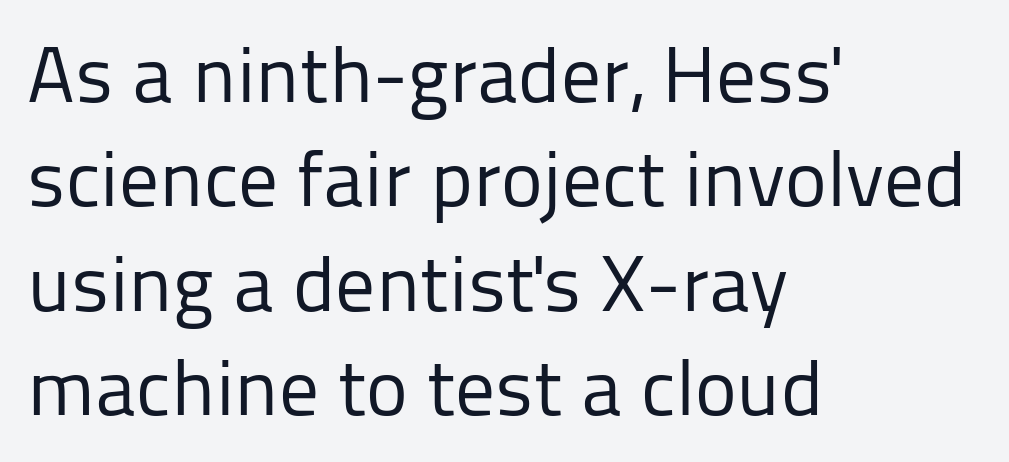
The image shows 79 px regular-weight sans-serif type, upright; set left-aligned, normal line spacing (1.32x), normal letter spacing, not underlined; low stroke contrast and a medium x-height.
